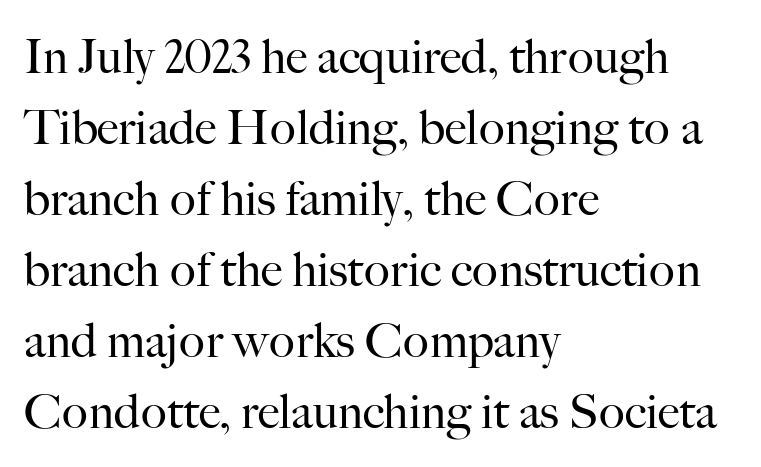
{"serif": "yes", "italic": "no", "bold": "no", "weight": "regular", "width": "normal", "stroke_contrast": "high", "x_height": "small", "monospaced": "no", "underline": "no", "align": "left", "line_spacing": "normal", "line_spacing_ratio": 1.48, "letter_spacing": "normal", "letter_spacing_em": 0.0, "glyph_px": 48}
